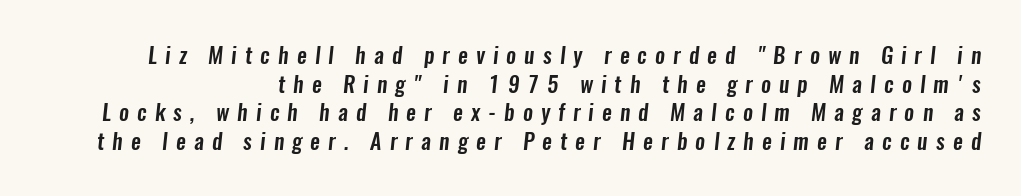
The image shows 22 px text type; set normal line spacing (1.3x), unusually wide letter spacing (+0.37 em), not underlined.
